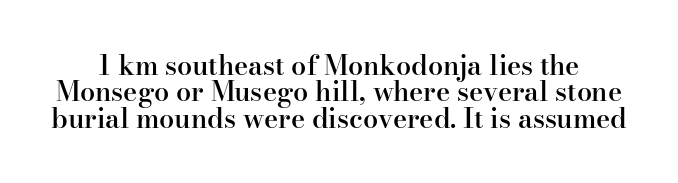
No extra tracking has been applied to these lines. A clean baseline with only descenders dipping below it. When letters stand straight like this, we call the style roman or upright. Caption: semibold face, moderately heavy strokes. Vertical spacing — tight.
